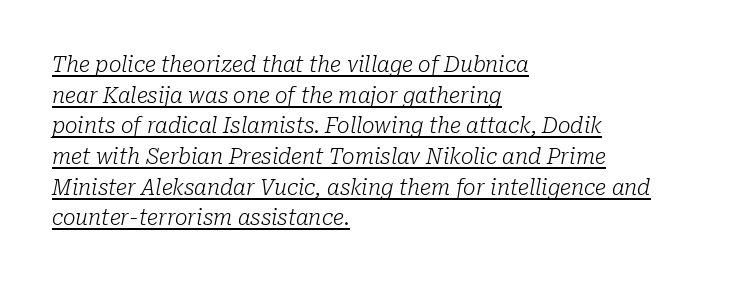
It's the slanting kind of type. Stems here are at most as thick as an everyday book face. What decoration does the sample have? An underline. The lines sit at an ordinary, default distance from one another. Typeset ragged right — the left edge is the straight one. Nobody touched the tracking dial on this one.
